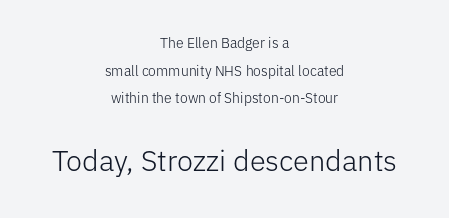
{"serif": "no", "italic": "no", "bold": "no", "weight": "light", "width": "normal", "stroke_contrast": "low", "x_height": "medium", "monospaced": "no", "underline": "no", "align": "center", "line_spacing": "loose", "line_spacing_ratio": 1.97, "letter_spacing": "normal", "letter_spacing_em": 0.0, "larger_block": "second", "size_ratio": 2.07, "glyph_px": 29}
